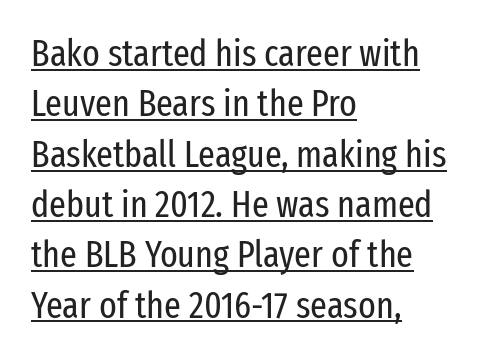
{"serif": "no", "italic": "no", "bold": "no", "weight": "regular", "width": "condensed", "stroke_contrast": "low", "x_height": "medium", "monospaced": "no", "underline": "yes", "align": "left", "line_spacing": "normal", "line_spacing_ratio": 1.36, "letter_spacing": "normal", "letter_spacing_em": 0.0, "glyph_px": 37}
